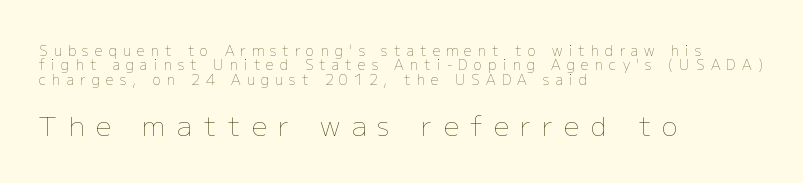
The rendering uses a small line-height, squeezing the rows. The foot of each line stays bare and open. This rendering widens character spacing well past its baseline value. Teacher's note: observe the even left margin — that is flush-left alignment.
